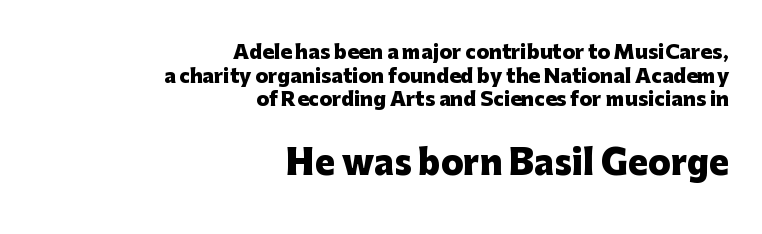
Q: Is the text bold? A: Yes.
Q: Is the text italic (slanted)? A: No, it is upright.
Q: Is the typeface a serif or a sans-serif typeface? A: Sans-serif.
Q: Is the text underlined? A: No.
Q: How is the paragraph aligned? A: Right-aligned.
Q: Is the spacing between letters normal or unusually wide? A: Normal.
Q: Is the spacing between lines tight, normal or loose? A: Normal.
Q: Which block of text is set in a larger size, the first (top) or the second (bottom)? A: The second (bottom) one.
Q: Width (condensed, normal, or wide)? A: Normal.
Q: Stroke contrast? A: Low.
Q: x-height? A: Medium.
Q: Monospaced? A: No.
